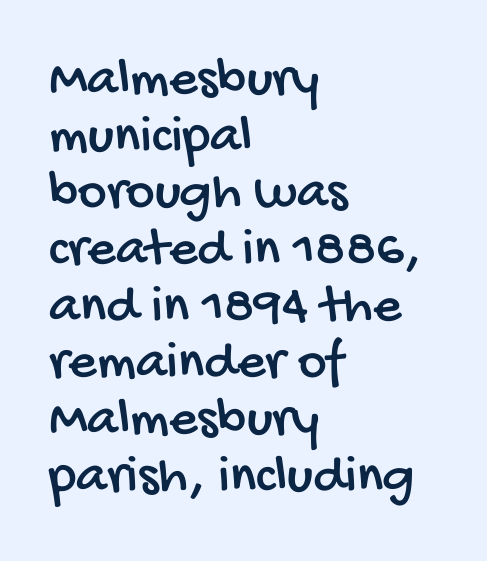
{"serif": "no", "width": "condensed", "stroke_contrast": "low", "x_height": "large", "monospaced": "no", "underline": "no", "align": "left", "line_spacing": "tight", "line_spacing_ratio": 1.03, "letter_spacing": "normal", "letter_spacing_em": 0.0, "glyph_px": 55}
